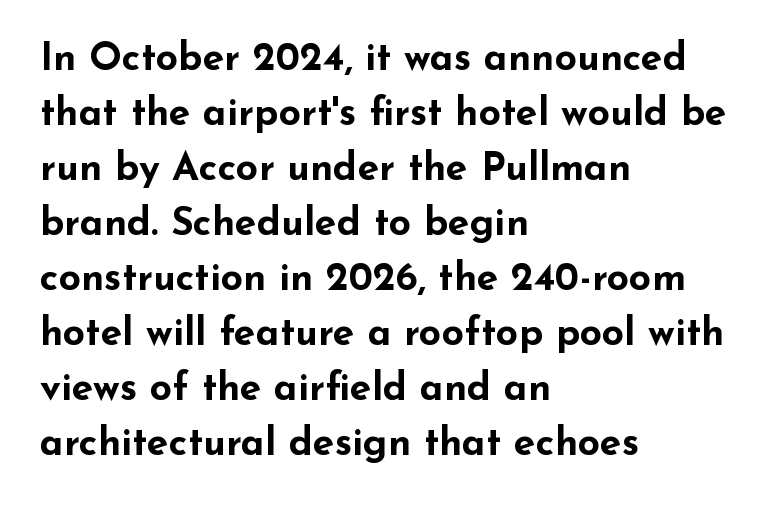
It's the straight-up-and-down kind of type. Letter spacing: default. Note the varied advance widths — an 'i' is clearly narrower than an 'm'. What's the leading like? Ordinary, nothing unusual. This rendering uses left alignment, leaving the right contour irregular.
